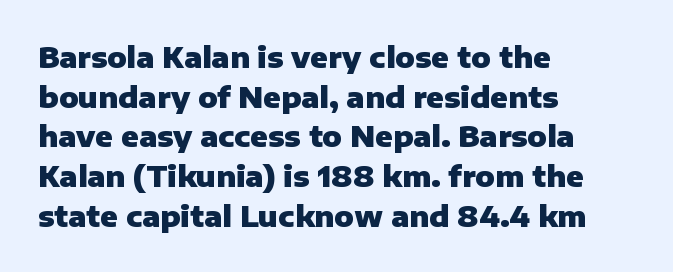
{"serif": "no", "italic": "no", "bold": "yes", "weight": "heavy", "width": "normal", "stroke_contrast": "low", "x_height": "medium", "monospaced": "no", "underline": "no", "align": "left", "line_spacing": "normal", "line_spacing_ratio": 1.37, "letter_spacing": "normal", "letter_spacing_em": 0.0, "glyph_px": 29}
